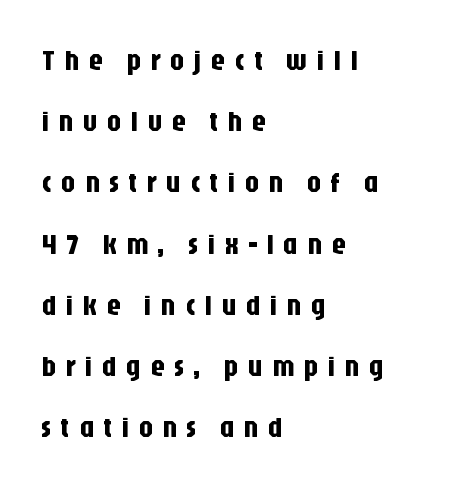
The image shows 29 px condensed sans-serif type, upright; set left-aligned, loose line spacing (2.11x), unusually wide letter spacing (+0.31 em), not underlined; low stroke contrast and a large x-height.
